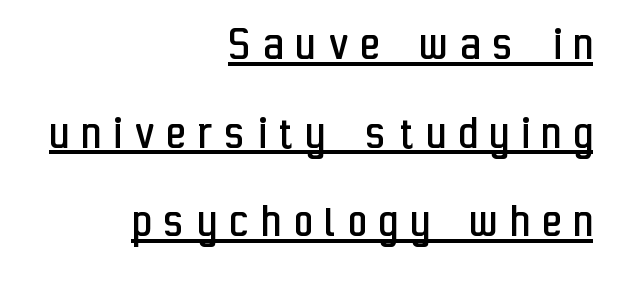
{"serif": "no", "italic": "no", "bold": "no", "weight": "regular", "width": "condensed", "stroke_contrast": "low", "x_height": "medium", "monospaced": "no", "underline": "yes", "align": "right", "line_spacing_ratio": 1.74, "letter_spacing": "wide", "letter_spacing_em": 0.26, "glyph_px": 51}
